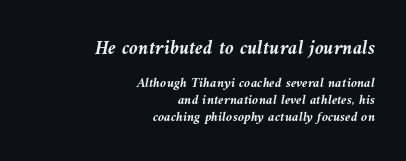
{"italic": "yes", "lean": "left", "slant_degrees": 9, "bold": "yes", "underline": "no", "align": "right", "line_spacing_ratio": 1.2, "letter_spacing": "normal", "letter_spacing_em": 0.0, "larger_block": "first", "size_ratio": 1.43, "glyph_px": 20}
